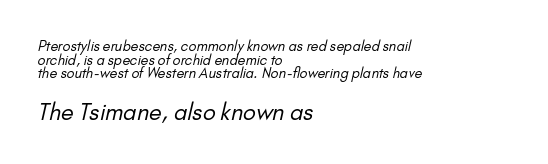
{"bold": "no", "underline": "no", "align": "left", "line_spacing": "tight", "line_spacing_ratio": 0.98, "letter_spacing": "normal", "letter_spacing_em": 0.0, "larger_block": "second", "size_ratio": 1.64, "glyph_px": 23}
